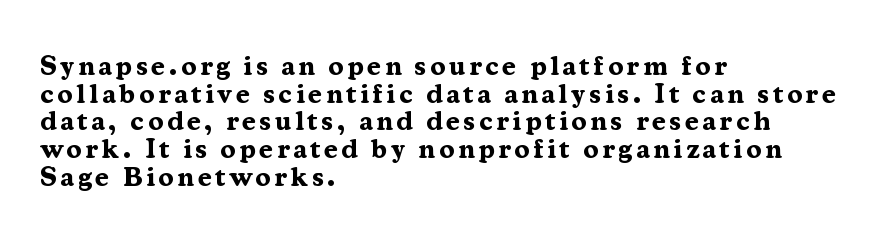
{"serif": "yes", "italic": "no", "bold": "yes", "weight": "bold", "width": "normal", "stroke_contrast": "medium", "x_height": "medium", "monospaced": "no", "underline": "no", "align": "left", "line_spacing": "tight", "line_spacing_ratio": 0.99, "glyph_px": 28}
